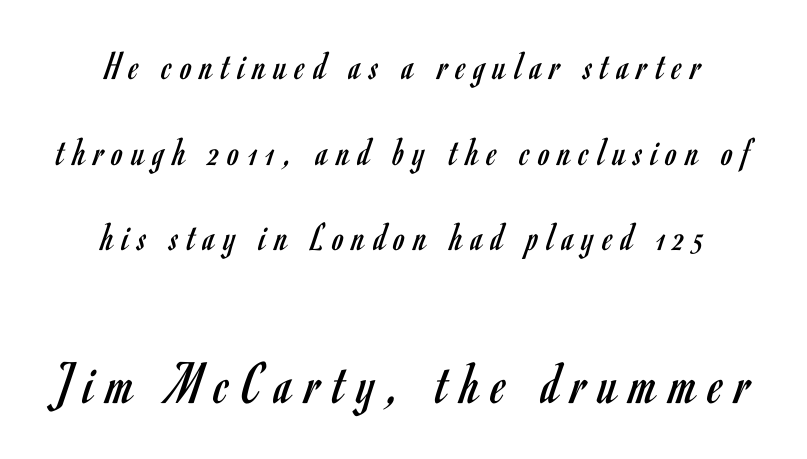
{"serif": "no", "bold": "no", "weight": "regular", "width": "condensed", "stroke_contrast": "low", "x_height": "small", "monospaced": "no", "underline": "no", "align": "center", "line_spacing": "loose", "line_spacing_ratio": 2.09, "letter_spacing": "wide", "letter_spacing_em": 0.21, "larger_block": "second", "size_ratio": 1.49, "glyph_px": 61}
